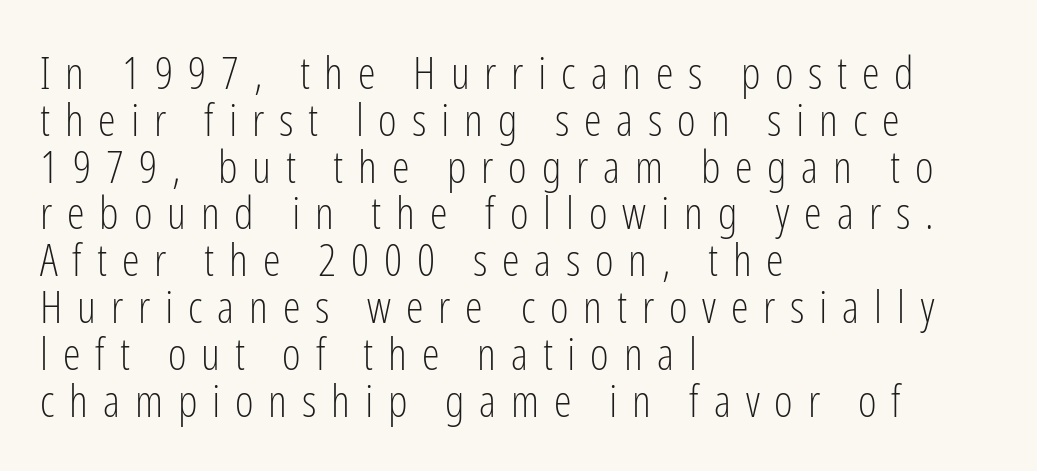
The image shows 45 px light, condensed sans-serif type, upright; set left-aligned, tight line spacing (1.04x), unusually wide letter spacing (+0.33 em), not underlined; low stroke contrast and a medium x-height.
